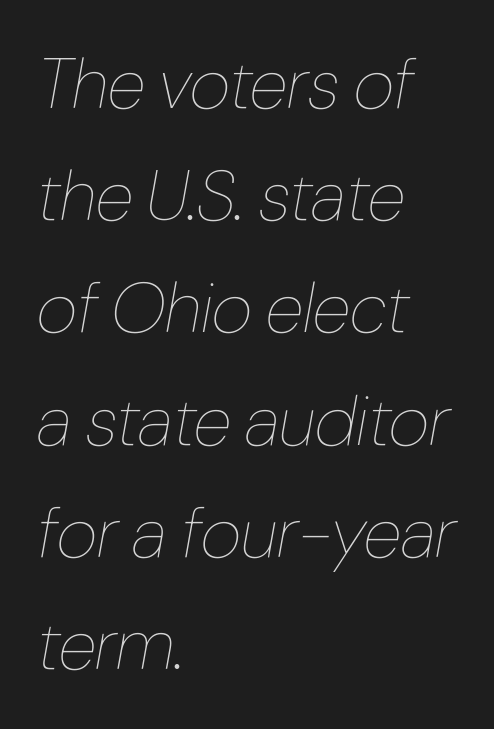
{"italic": "yes", "lean": "right", "slant_degrees": 10, "bold": "no", "weight": "thin", "width": "condensed", "stroke_contrast": "low", "x_height": "medium", "monospaced": "no", "underline": "no", "align": "left", "line_spacing": "normal", "line_spacing_ratio": 1.58, "letter_spacing": "normal", "letter_spacing_em": 0.0, "glyph_px": 71}
